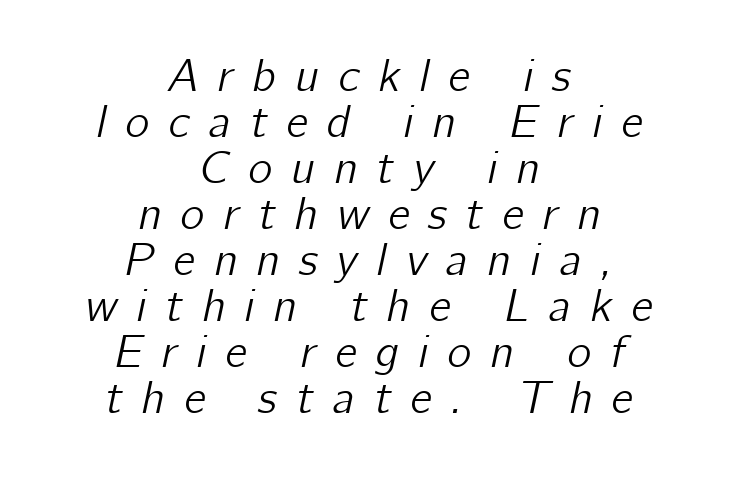
Q: Is the text italic (slanted)? A: Yes, it leans right by about 12 degrees.
Q: Is the text underlined? A: No.
Q: How is the paragraph aligned? A: Centered.
Q: Is the spacing between letters normal or unusually wide? A: Unusually wide.
Q: Is the spacing between lines tight, normal or loose? A: Tight.
Q: Width (condensed, normal, or wide)? A: Normal.
Q: Stroke contrast? A: Low.
Q: x-height? A: Medium.
Q: Monospaced? A: No.
